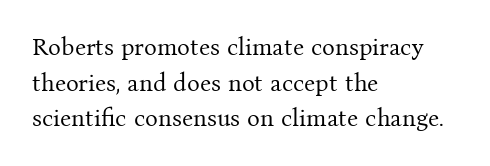
Q: Is the text bold? A: No.
Q: Is the text italic (slanted)? A: No, it is upright.
Q: Is the text underlined? A: No.
Q: How is the paragraph aligned? A: Left-aligned.
Q: Is the spacing between letters normal or unusually wide? A: Normal.
Q: Is the spacing between lines tight, normal or loose? A: Normal.
